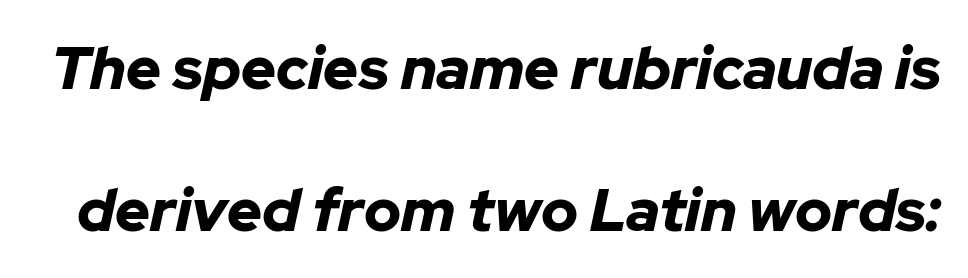
The image shows 60 px bold type, italic (leaning right); set loose line spacing (2.37x), normal letter spacing, not underlined; low stroke contrast and a medium x-height.
